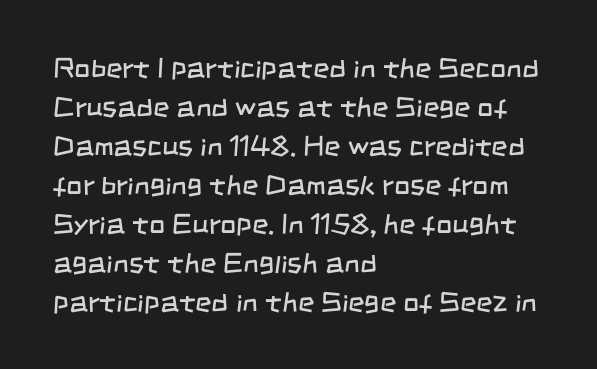
The image shows 28 px regular-weight, condensed sans-serif type; set left-aligned, normal line spacing (1.39x), normal letter spacing, not underlined; low stroke contrast and a large x-height.
